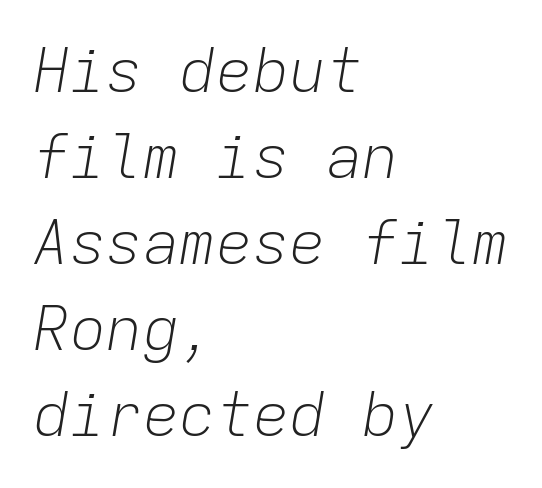
The lines are quadded left. Stems here are at most as thick as an everyday book face. Does the lettering tilt? It does — this is italic. If you measured baseline to baseline, you'd find a middling distance.
